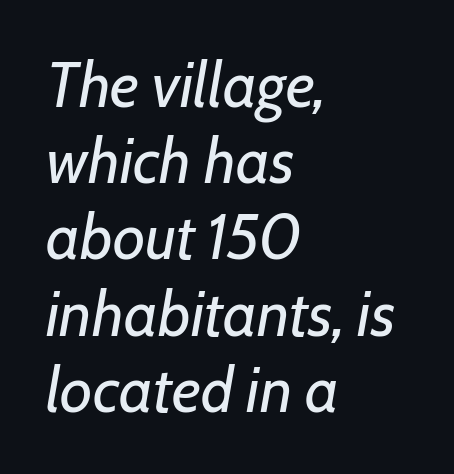
Q: Is the text bold? A: No.
Q: Is the text italic (slanted)? A: Yes, it leans right by about 7 degrees.
Q: Is the text underlined? A: No.
Q: How is the paragraph aligned? A: Left-aligned.
Q: Is the spacing between letters normal or unusually wide? A: Normal.
Q: Width (condensed, normal, or wide)? A: Normal.
Q: Stroke contrast? A: Low.
Q: x-height? A: Medium.
Q: Monospaced? A: No.
